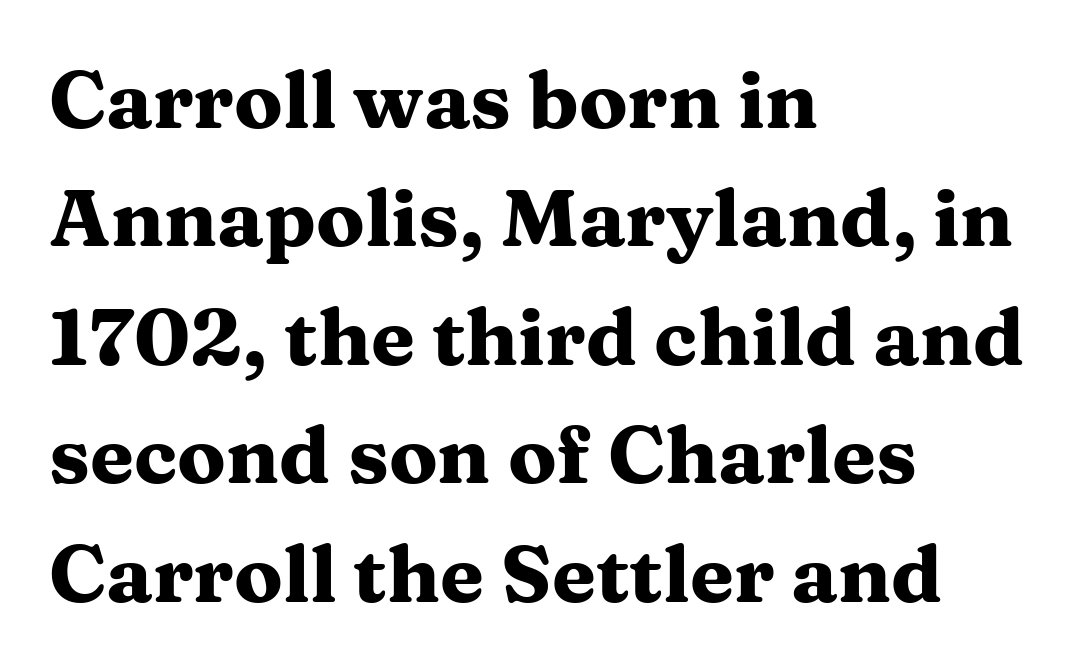
{"serif": "yes", "italic": "no", "bold": "yes", "weight": "heavy", "width": "wide", "stroke_contrast": "medium", "x_height": "medium", "monospaced": "no", "underline": "no", "align": "left", "line_spacing": "normal", "line_spacing_ratio": 1.48, "letter_spacing": "normal", "letter_spacing_em": 0.0, "glyph_px": 80}
